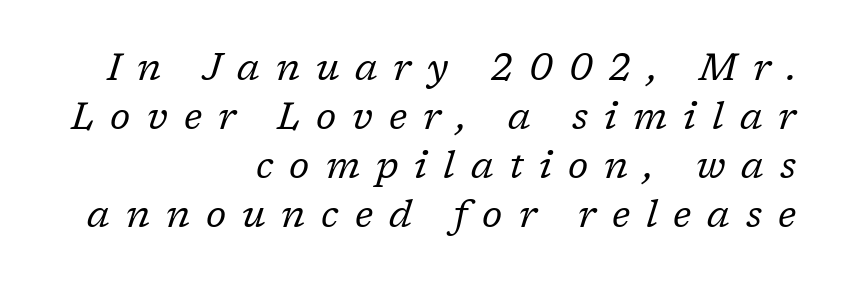
{"serif": "yes", "italic": "yes", "lean": "right", "slant_degrees": 17, "bold": "no", "weight": "regular", "width": "normal", "stroke_contrast": "low", "x_height": "medium", "monospaced": "no", "underline": "no", "align": "right", "line_spacing": "normal", "line_spacing_ratio": 1.29, "letter_spacing": "wide", "letter_spacing_em": 0.42, "glyph_px": 38}
